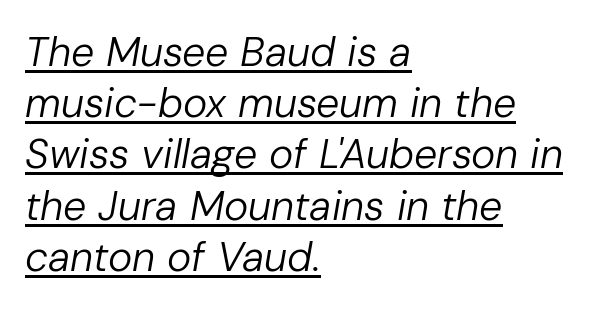
The image shows 41 px regular-weight type, italic (leaning right); set left-aligned, normal line spacing (1.25x), normal letter spacing, underlined; low stroke contrast and a medium x-height.
